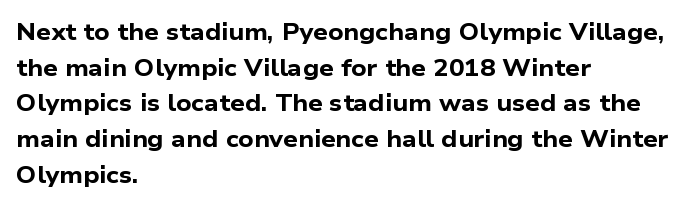
The image shows 23 px bold type; set left-aligned, normal line spacing (1.55x), normal letter spacing, not underlined.
